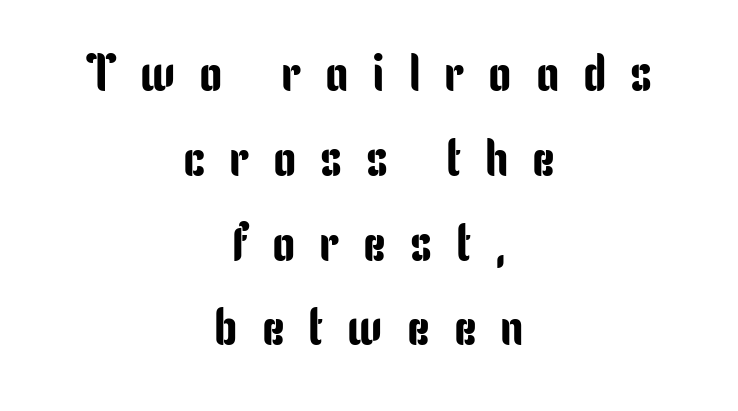
The image shows 52 px condensed sans-serif type, upright; set centered, normal line spacing (1.63x), unusually wide letter spacing (+0.46 em), not underlined; low stroke contrast and a medium x-height.
